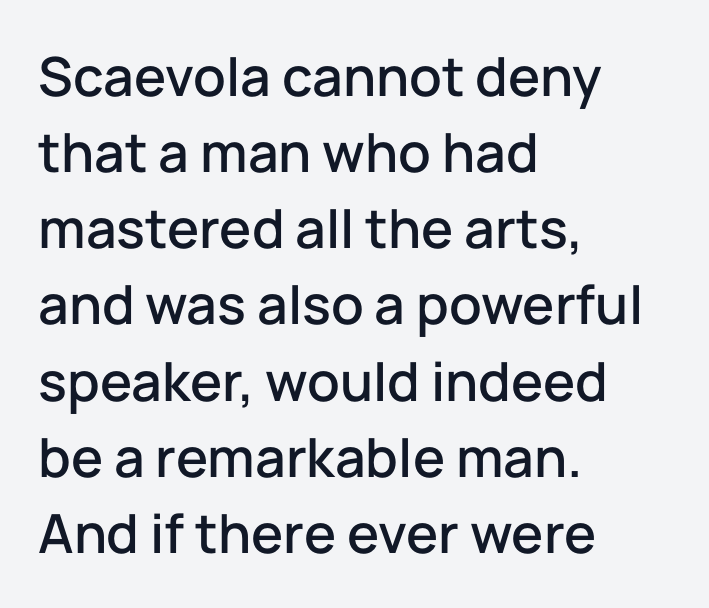
The typography opts for an upright posture over an oblique one. The leading is moderate, giving the passage an even texture. The passage shown is typed in a proportional face where columns would drift. A bare baseline throughout the passage. Default kerning and tracking; the words read as compact shapes. Leftover space on each line is placed entirely after the last word.
